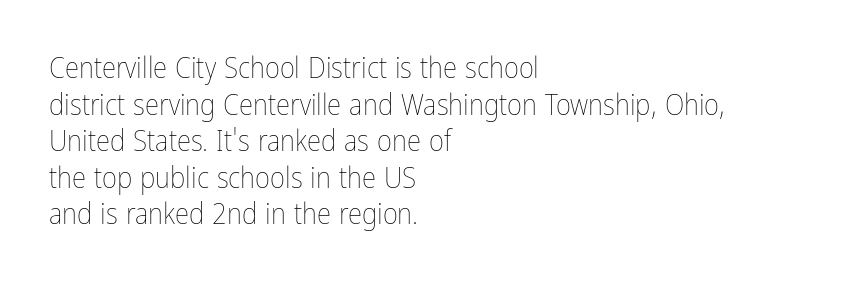
The image shows 29 px thin, condensed type, upright; set left-aligned, normal line spacing (1.26x), normal letter spacing, not underlined; low stroke contrast and a medium x-height.
